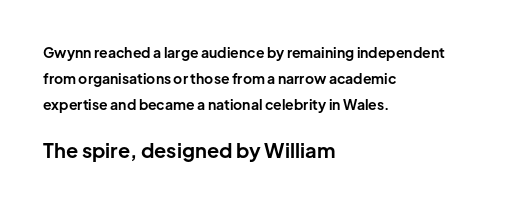
Q: Is the text bold? A: Yes.
Q: Is the text italic (slanted)? A: No, it is upright.
Q: Is the text underlined? A: No.
Q: How is the paragraph aligned? A: Left-aligned.
Q: Is the spacing between letters normal or unusually wide? A: Normal.
Q: Which block of text is set in a larger size, the first (top) or the second (bottom)? A: The second (bottom) one.
